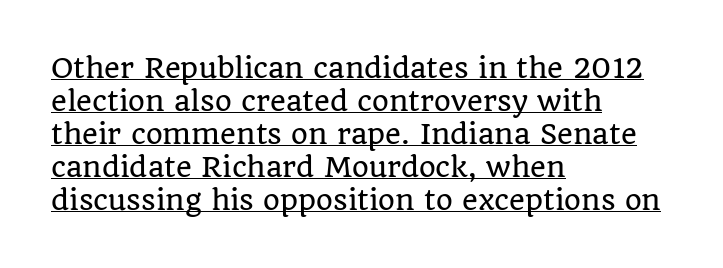
Q: Is the text italic (slanted)? A: No, it is upright.
Q: Is the text underlined? A: Yes.
Q: How is the paragraph aligned? A: Left-aligned.
Q: Is the spacing between letters normal or unusually wide? A: Normal.
